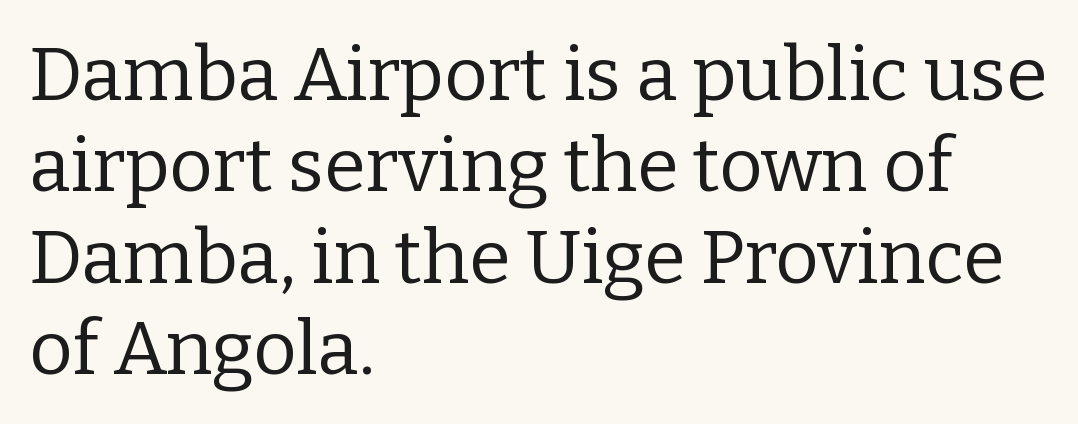
The letters stand straight up with perfectly vertical stems. Counters stay open thanks to moderate or lighter strokes. The specimen omits any rule beneath the text block's lines. All the whitespace from short lines collects on the right.
